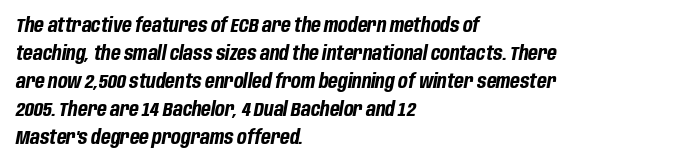
The specimen reads as italic at a glance. As a designer I'd log this as weight 700, bold. Tracking value appears to be zero — textbook default spacing. Line spacing here is normal. Typeset ragged right — the left edge is the straight one.
